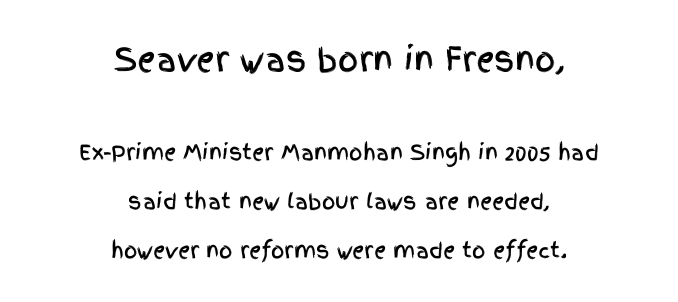
The passage shown is not underscored anywhere. Does the leading feel generous? Absolutely, it's lavish. Proportional: the letters do not fall into vertical columns. No italicization has been applied; the sample stays upright. Between one letter and the next there's only the usual sliver of space. Large over small — that's the arrangement of the two blocks here.
